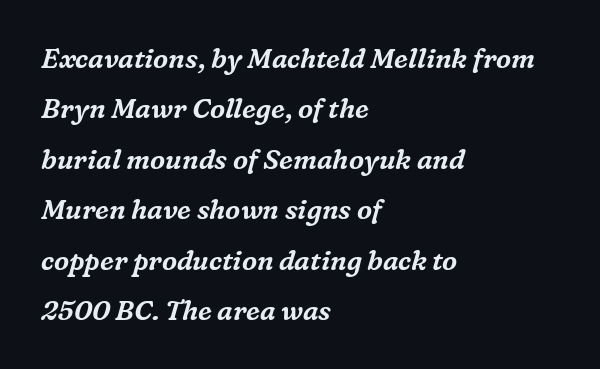
{"italic": "yes", "lean": "right", "slant_degrees": 16, "underline": "no", "align": "left", "line_spacing_ratio": 1.87, "letter_spacing": "normal", "letter_spacing_em": 0.0, "glyph_px": 27}
